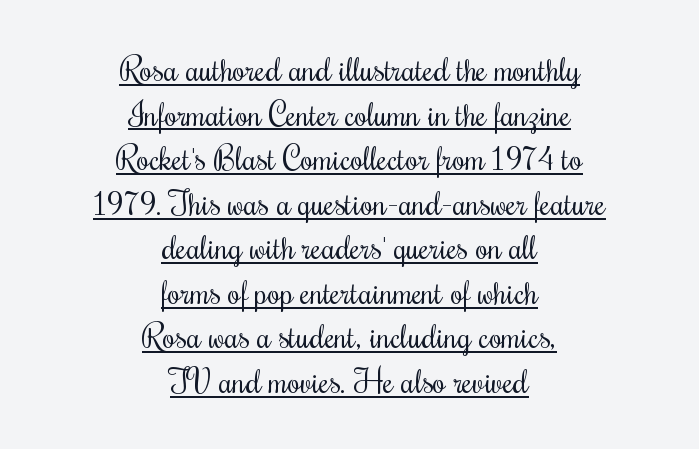
This sample carries an underscore along the baseline area. Centered paragraph, ragged on both sides. Is this a fixed-width face? No — the glyphs have proportional, varying widths. The font sits on the lighter half of the weight spectrum, regular included.
